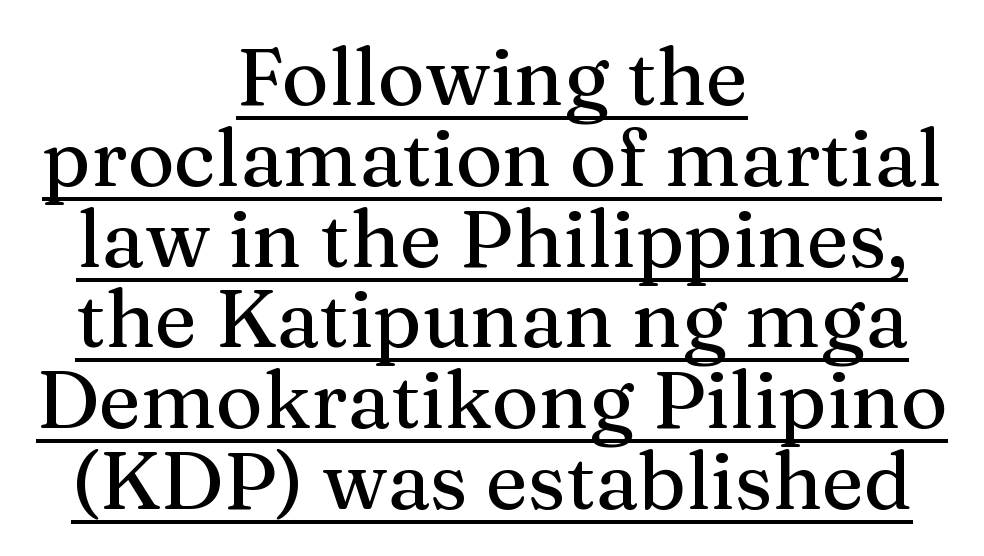
Q: Is the text italic (slanted)? A: No, it is upright.
Q: Is the typeface a serif or a sans-serif typeface? A: Serif.
Q: Is the text underlined? A: Yes.
Q: How is the paragraph aligned? A: Centered.
Q: Is the spacing between letters normal or unusually wide? A: Normal.
Q: Is the spacing between lines tight, normal or loose? A: Tight.
Q: Width (condensed, normal, or wide)? A: Normal.
Q: Stroke contrast? A: Medium.
Q: x-height? A: Medium.
Q: Monospaced? A: No.
